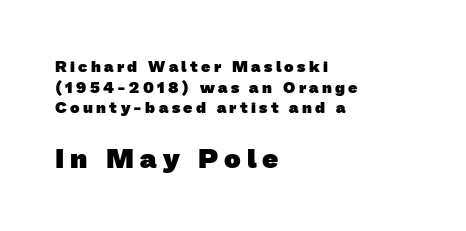
Q: Is the text bold? A: Yes.
Q: Is the typeface a serif or a sans-serif typeface? A: Sans-serif.
Q: Is the text underlined? A: No.
Q: How is the paragraph aligned? A: Left-aligned.
Q: Is the spacing between letters normal or unusually wide? A: Unusually wide.
Q: Is the spacing between lines tight, normal or loose? A: Normal.
Q: Which block of text is set in a larger size, the first (top) or the second (bottom)? A: The second (bottom) one.
Q: Width (condensed, normal, or wide)? A: Normal.
Q: Stroke contrast? A: Low.
Q: x-height? A: Medium.
Q: Monospaced? A: No.
